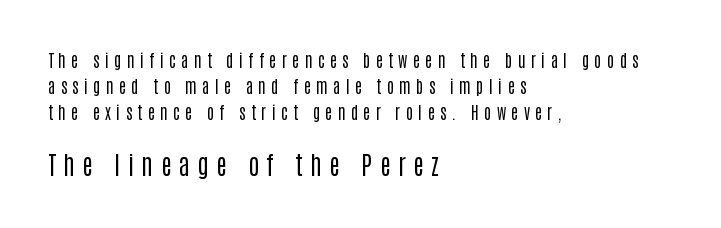
{"italic": "no", "bold": "no", "underline": "no", "align": "left", "line_spacing": "normal", "line_spacing_ratio": 1.54, "letter_spacing": "wide", "letter_spacing_em": 0.31, "larger_block": "second", "size_ratio": 1.47, "glyph_px": 25}
